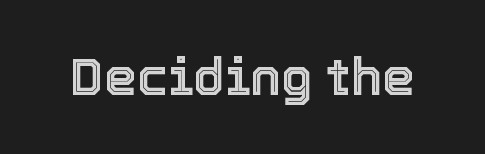
The image shows 52 px text type, upright; set normal letter spacing, not underlined; a medium x-height.
